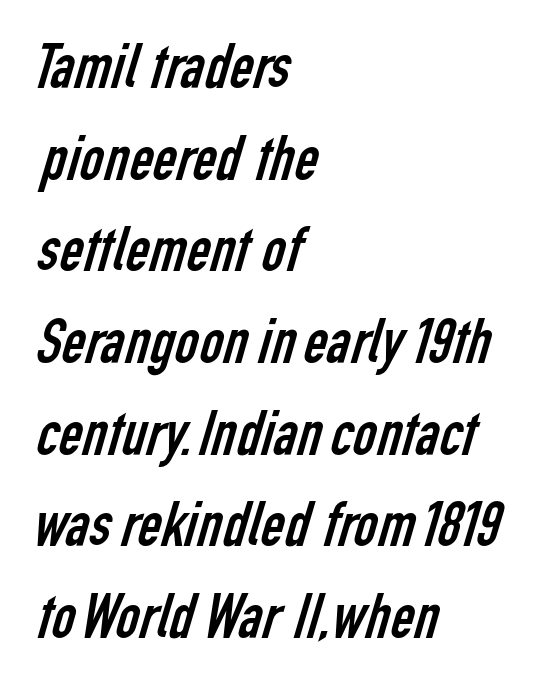
The image shows 65 px regular-weight, condensed sans-serif type; set left-aligned, normal line spacing (1.41x), normal letter spacing, not underlined; low stroke contrast and a medium x-height.
